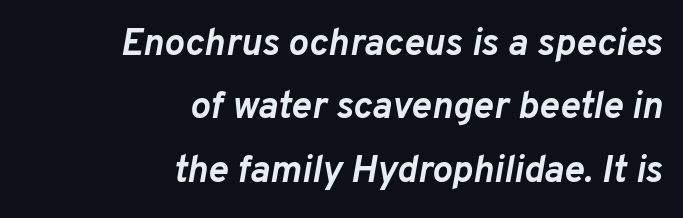
{"italic": "yes", "lean": "right", "slant_degrees": 10, "bold": "yes", "weight": "semibold", "width": "normal", "stroke_contrast": "low", "x_height": "medium", "monospaced": "no", "underline": "no", "align": "right", "line_spacing": "normal", "line_spacing_ratio": 1.67, "letter_spacing": "normal", "letter_spacing_em": 0.0, "glyph_px": 38}
